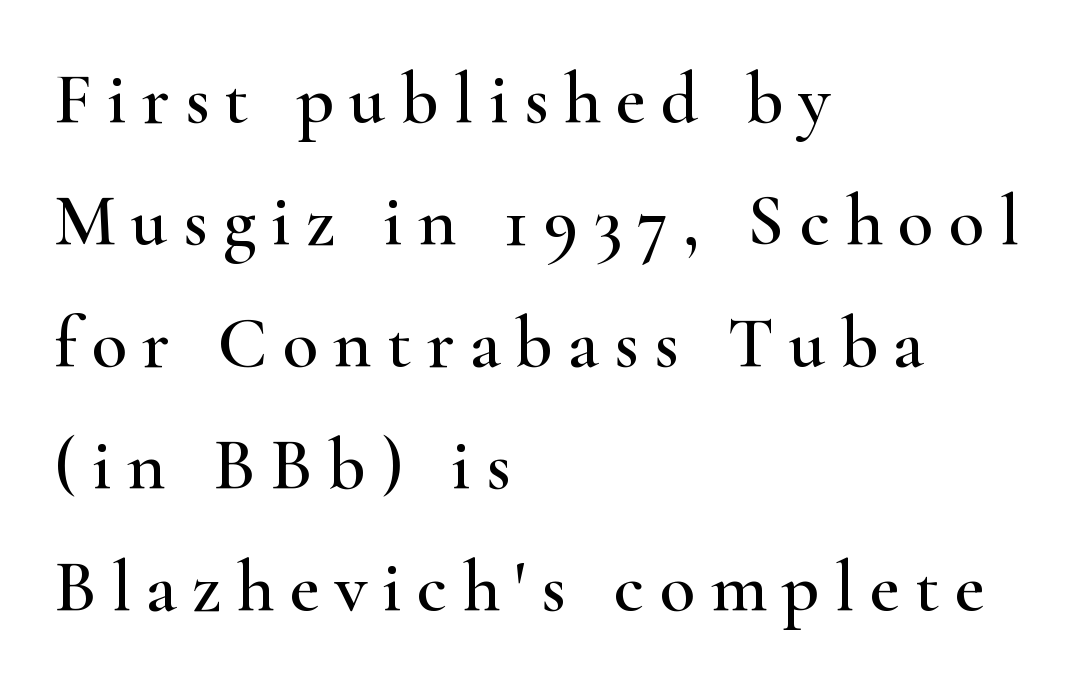
{"serif": "yes", "italic": "no", "width": "wide", "stroke_contrast": "high", "x_height": "small", "monospaced": "no", "underline": "no", "align": "left", "line_spacing": "normal", "line_spacing_ratio": 1.67, "letter_spacing": "wide", "letter_spacing_em": 0.21, "glyph_px": 73}
